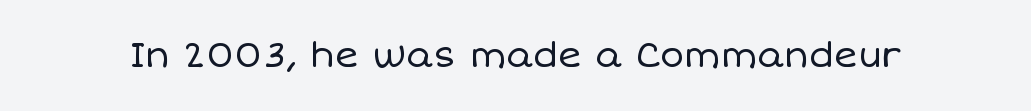
Tracking here is standard; glyphs follow each other at the usual distance. No italicization has been applied; the sample stays upright. You could not count columns in this text — the font is proportionally spaced. The cut favours lightness, reaching ordinary text weight at its darkest.
